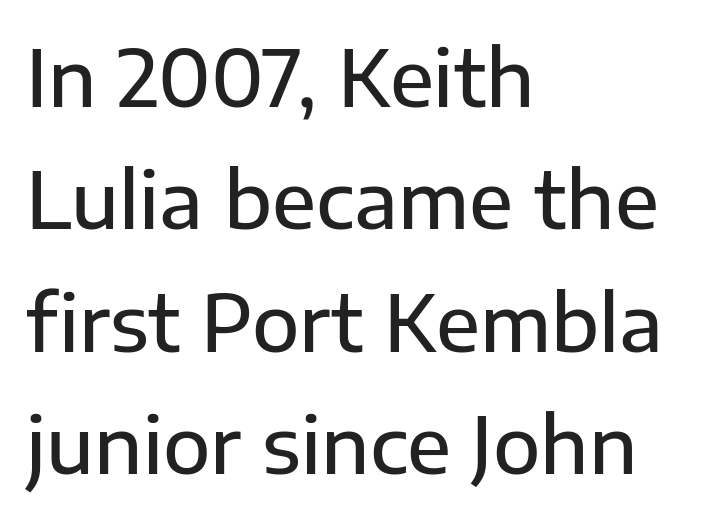
{"serif": "no", "italic": "no", "width": "normal", "stroke_contrast": "low", "x_height": "medium", "monospaced": "no", "underline": "no", "align": "left", "line_spacing": "normal", "line_spacing_ratio": 1.57, "letter_spacing": "normal", "letter_spacing_em": 0.0, "glyph_px": 78}
